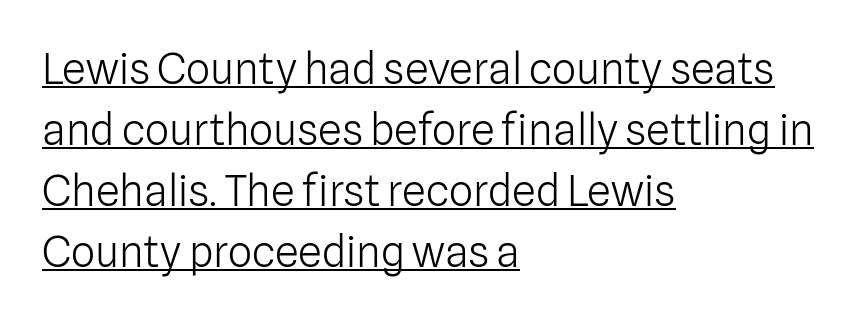
Q: Is the text bold? A: No.
Q: Is the text italic (slanted)? A: No, it is upright.
Q: Is the typeface a serif or a sans-serif typeface? A: Sans-serif.
Q: Is the text underlined? A: Yes.
Q: How is the paragraph aligned? A: Left-aligned.
Q: Is the spacing between letters normal or unusually wide? A: Normal.
Q: Is the spacing between lines tight, normal or loose? A: Normal.
Q: Width (condensed, normal, or wide)? A: Normal.
Q: Stroke contrast? A: Low.
Q: x-height? A: Medium.
Q: Monospaced? A: No.
